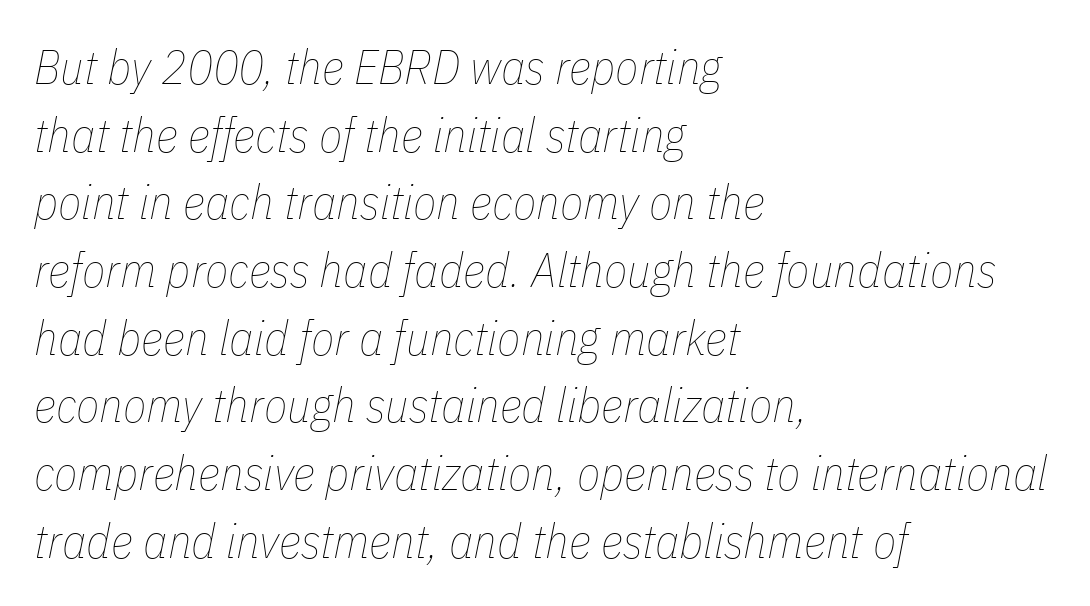
{"italic": "yes", "lean": "right", "slant_degrees": 11, "bold": "no", "weight": "thin", "width": "condensed", "stroke_contrast": "low", "x_height": "medium", "monospaced": "no", "underline": "no", "align": "left", "line_spacing": "normal", "line_spacing_ratio": 1.41, "letter_spacing": "normal", "letter_spacing_em": 0.0, "glyph_px": 48}
